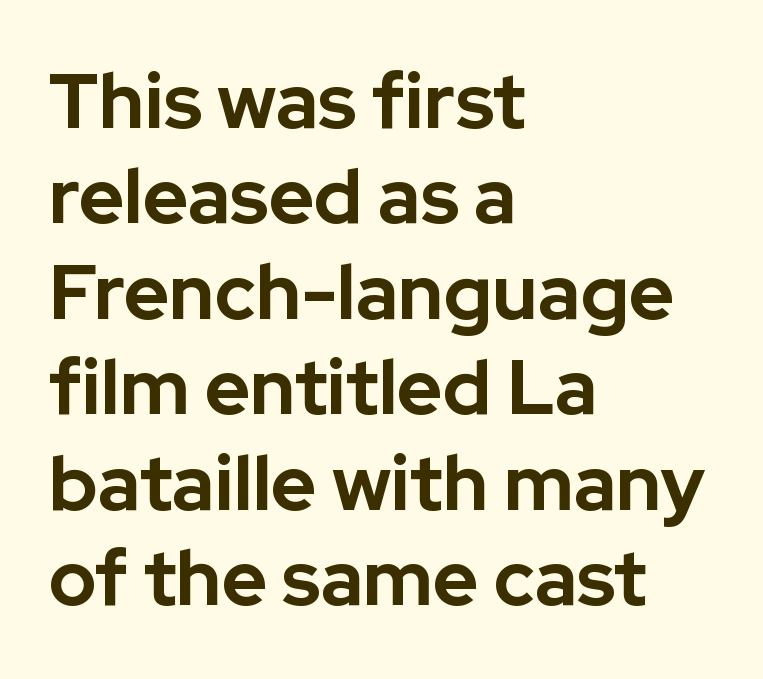
{"serif": "no", "italic": "no", "bold": "yes", "weight": "bold", "width": "normal", "stroke_contrast": "low", "x_height": "medium", "monospaced": "no", "underline": "no", "align": "left", "line_spacing_ratio": 1.24, "letter_spacing": "normal", "letter_spacing_em": 0.0, "glyph_px": 77}
